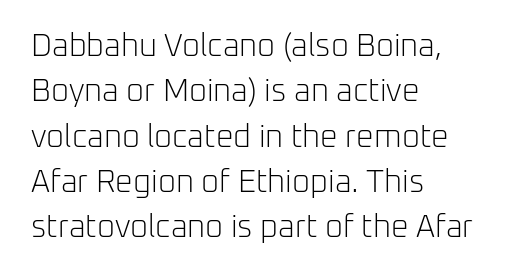
{"serif": "no", "italic": "no", "bold": "no", "weight": "light", "width": "normal", "stroke_contrast": "low", "x_height": "medium", "monospaced": "no", "underline": "no", "align": "left", "line_spacing": "normal", "line_spacing_ratio": 1.46, "letter_spacing": "normal", "letter_spacing_em": 0.0, "glyph_px": 31}
